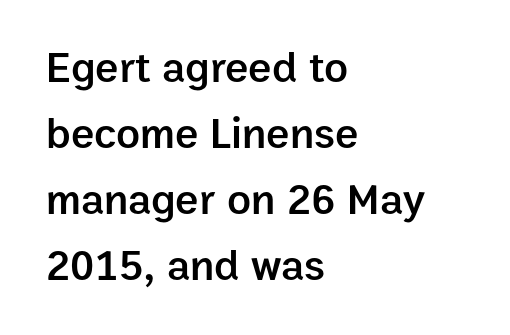
Q: Is the text bold? A: Semi-bold.
Q: Is the text italic (slanted)? A: No, it is upright.
Q: Is the typeface a serif or a sans-serif typeface? A: Sans-serif.
Q: Is the text underlined? A: No.
Q: How is the paragraph aligned? A: Left-aligned.
Q: Is the spacing between letters normal or unusually wide? A: Normal.
Q: Is the spacing between lines tight, normal or loose? A: Normal.
Q: Width (condensed, normal, or wide)? A: Normal.
Q: Stroke contrast? A: Low.
Q: x-height? A: Medium.
Q: Monospaced? A: No.
